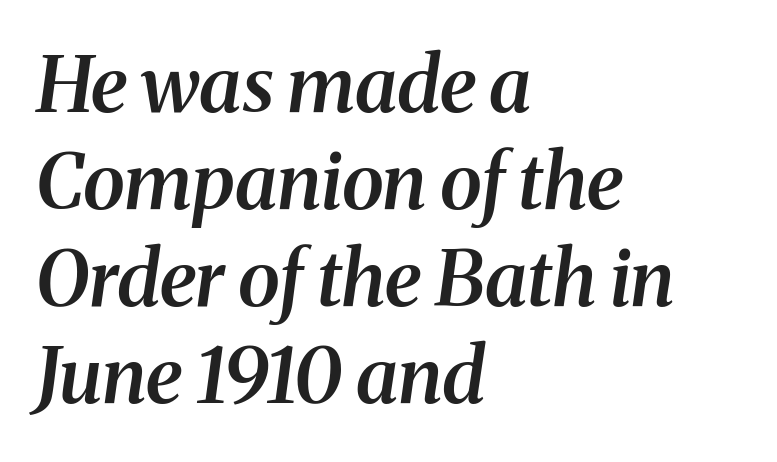
Q: Is the text bold? A: Semi-bold.
Q: Is the text italic (slanted)? A: Yes, it leans right by about 8 degrees.
Q: Is the typeface a serif or a sans-serif typeface? A: Serif.
Q: Is the text underlined? A: No.
Q: How is the paragraph aligned? A: Left-aligned.
Q: Is the spacing between letters normal or unusually wide? A: Normal.
Q: Is the spacing between lines tight, normal or loose? A: Normal.
Q: Width (condensed, normal, or wide)? A: Normal.
Q: Stroke contrast? A: Medium.
Q: x-height? A: Medium.
Q: Monospaced? A: No.
